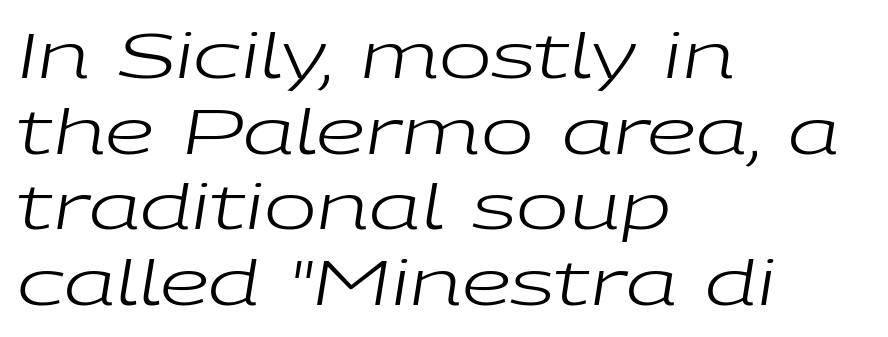
The gaps between neighbouring characters are ordinary and unremarkable. Unbolded letterforms with no extra heft. Rule under the text: the space is simply empty. The passage shown is typed in a proportional face where columns would drift. The passage is arranged the way most books set body copy — flush left.
